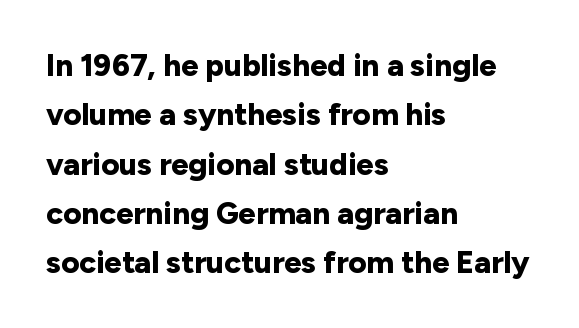
The image shows 31 px bold sans-serif type, upright; set left-aligned, normal line spacing (1.59x), normal letter spacing, not underlined; low stroke contrast and a medium x-height.
